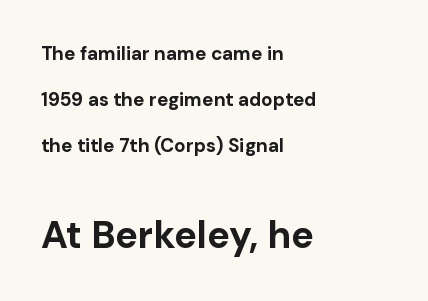
{"serif": "no", "italic": "no", "bold": "yes", "weight": "bold", "width": "normal", "stroke_contrast": "low", "x_height": "medium", "monospaced": "no", "underline": "no", "align": "left", "line_spacing": "loose", "line_spacing_ratio": 2.43, "letter_spacing": "normal", "letter_spacing_em": 0.0, "larger_block": "second", "size_ratio": 2.0, "glyph_px": 38}
